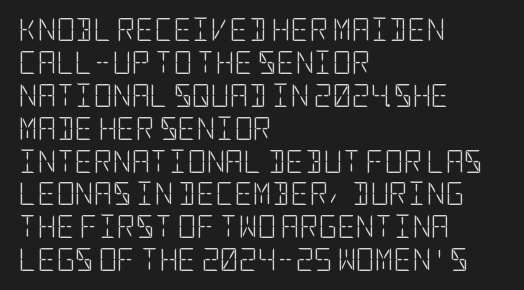
Q: Is the text bold? A: No.
Q: Is the text italic (slanted)? A: No, it is upright.
Q: Is the text underlined? A: No.
Q: How is the paragraph aligned? A: Left-aligned.
Q: Is the spacing between letters normal or unusually wide? A: Normal.
Q: Is the spacing between lines tight, normal or loose? A: Normal.
